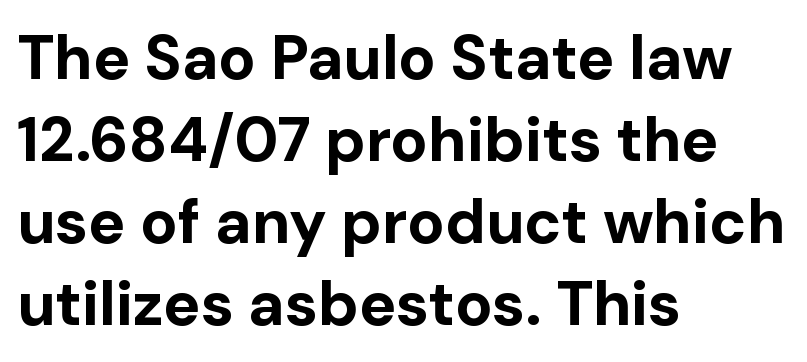
{"serif": "no", "italic": "no", "bold": "yes", "weight": "bold", "width": "normal", "stroke_contrast": "low", "x_height": "medium", "monospaced": "no", "underline": "no", "align": "left", "line_spacing": "normal", "line_spacing_ratio": 1.32, "letter_spacing": "normal", "letter_spacing_em": 0.0, "glyph_px": 62}
